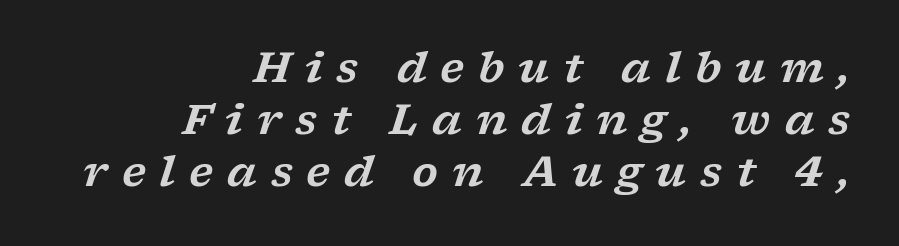
Q: Is the text italic (slanted)? A: Yes, it leans right by about 17 degrees.
Q: Is the typeface a serif or a sans-serif typeface? A: Serif.
Q: Is the text underlined? A: No.
Q: How is the paragraph aligned? A: Right-aligned.
Q: Is the spacing between letters normal or unusually wide? A: Unusually wide.
Q: Width (condensed, normal, or wide)? A: Wide.
Q: Stroke contrast? A: Low.
Q: x-height? A: Medium.
Q: Monospaced? A: No.
